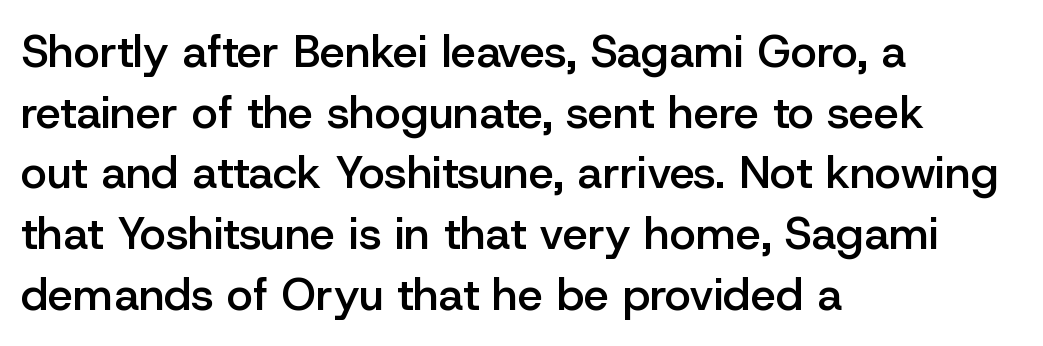
Q: Is the text bold? A: Semi-bold.
Q: Is the text italic (slanted)? A: No, it is upright.
Q: Is the typeface a serif or a sans-serif typeface? A: Sans-serif.
Q: Is the text underlined? A: No.
Q: How is the paragraph aligned? A: Left-aligned.
Q: Is the spacing between letters normal or unusually wide? A: Normal.
Q: Is the spacing between lines tight, normal or loose? A: Normal.
Q: Width (condensed, normal, or wide)? A: Normal.
Q: Stroke contrast? A: Low.
Q: x-height? A: Medium.
Q: Monospaced? A: No.
